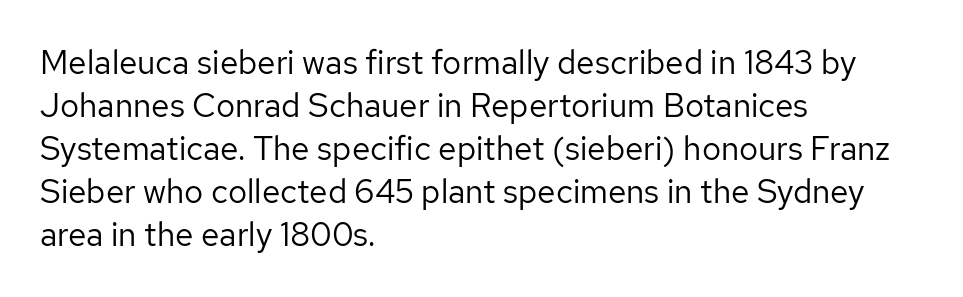
Q: Is the text bold? A: No.
Q: Is the text italic (slanted)? A: No, it is upright.
Q: Is the typeface a serif or a sans-serif typeface? A: Sans-serif.
Q: Is the text underlined? A: No.
Q: How is the paragraph aligned? A: Left-aligned.
Q: Is the spacing between letters normal or unusually wide? A: Normal.
Q: Is the spacing between lines tight, normal or loose? A: Normal.
Q: Width (condensed, normal, or wide)? A: Normal.
Q: Stroke contrast? A: Low.
Q: x-height? A: Medium.
Q: Monospaced? A: No.
